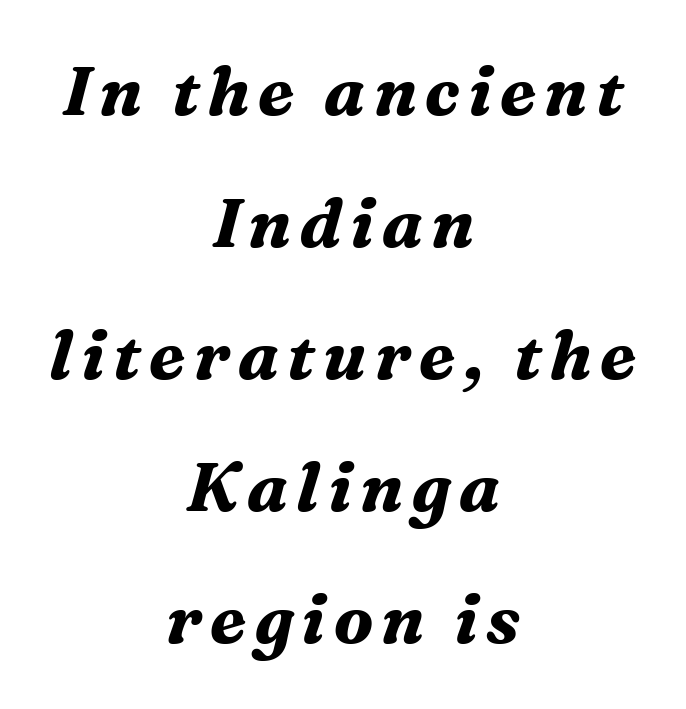
The image shows 68 px bold serif type, italic (leaning right); set centered, loose line spacing (1.94x), not underlined; medium stroke contrast and a medium x-height.
